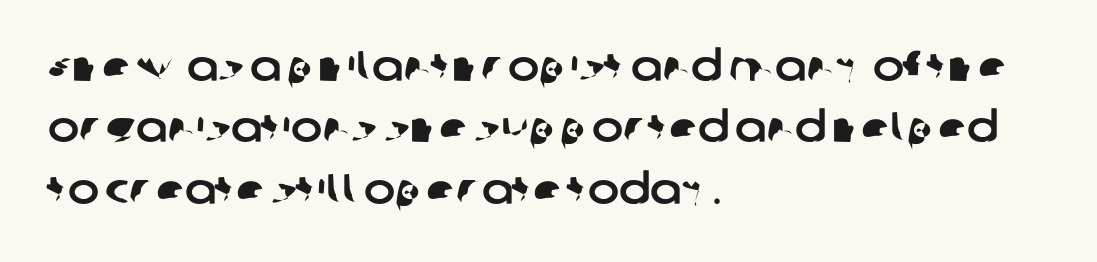
The image shows 42 px sans-serif type; set left-aligned, normal line spacing (1.46x), normal letter spacing, not underlined; low stroke contrast and a large x-height.
